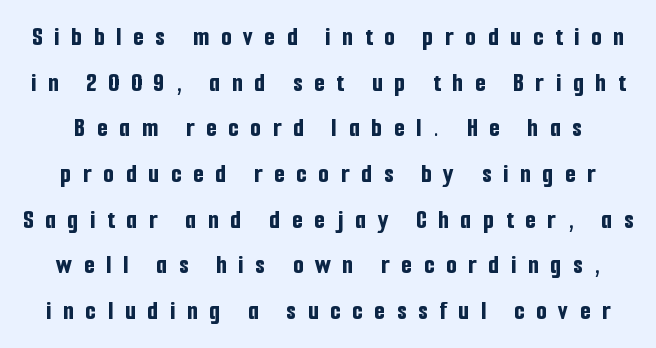
Q: Is the text bold? A: Yes.
Q: Is the text italic (slanted)? A: No, it is upright.
Q: Is the text underlined? A: No.
Q: Is the spacing between letters normal or unusually wide? A: Unusually wide.
Q: Is the spacing between lines tight, normal or loose? A: Normal.
